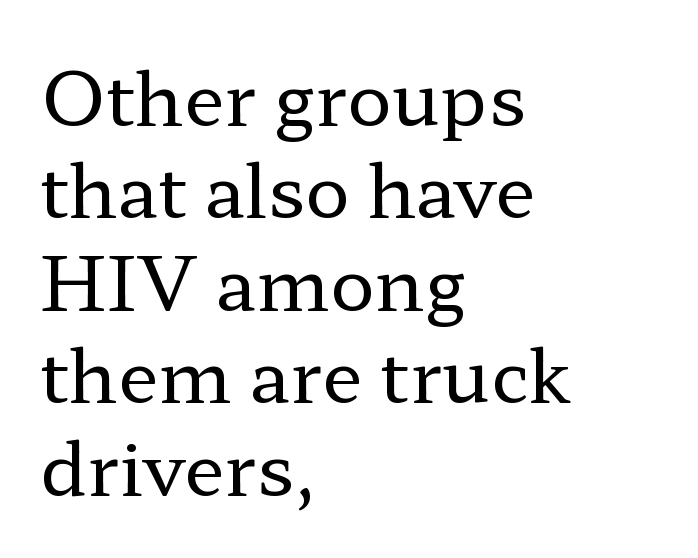
{"serif": "yes", "italic": "no", "bold": "no", "weight": "regular", "width": "wide", "stroke_contrast": "low", "x_height": "medium", "monospaced": "no", "underline": "no", "align": "left", "line_spacing": "normal", "line_spacing_ratio": 1.25, "letter_spacing": "normal", "letter_spacing_em": 0.0, "glyph_px": 74}
